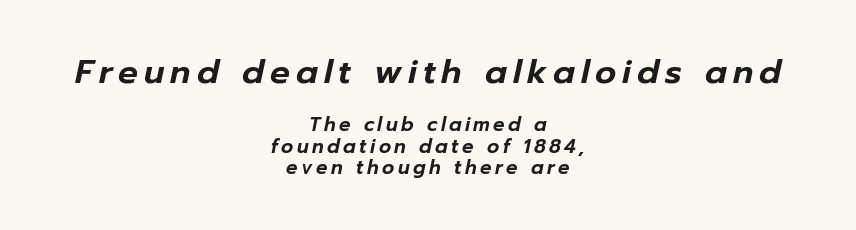
The image shows 33 px text type, italic (leaning right); set centered, tight line spacing (1.12x), not underlined; the first (top) block is 1.74x larger; low stroke contrast and a medium x-height.
